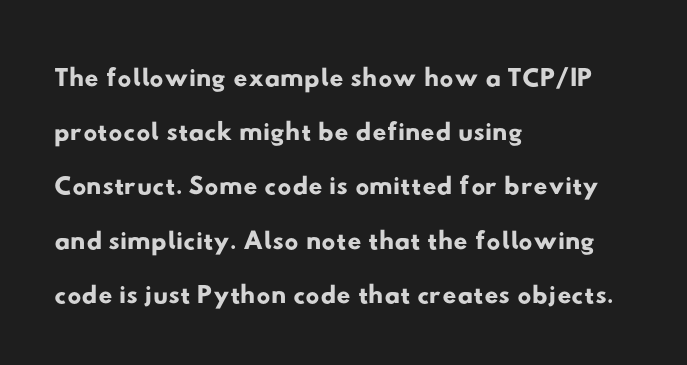
Visually the block forms a straight wall on the left and a jagged coastline on the right. The designer left line spacing at the default. Does extra space separate the letters? No, they use regular spacing. The space directly below the letters is spotless.
